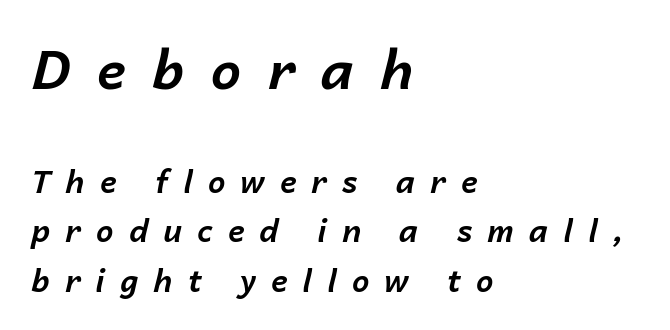
Varying glyph widths throughout — classic text-font behaviour. Scale decreases going downward across the two blocks. Evenly set lines give the paragraph a standard silhouette. Spacing between characters has been opened up far beyond the box default.
